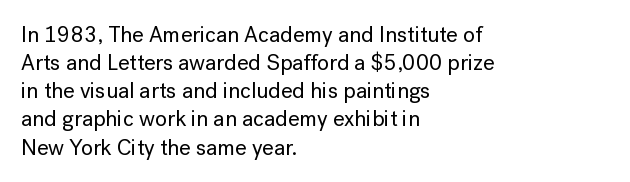
The image shows 22 px text type, upright; set left-aligned, normal line spacing (1.28x), normal letter spacing, not underlined.
